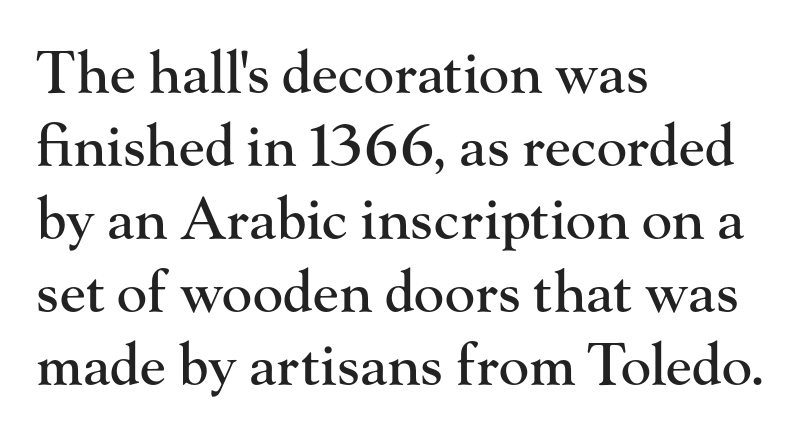
Note the varied advance widths — an 'i' is clearly narrower than an 'm'. In CSS terms this would be text-align: left. The text was rendered using a seriffed face with decorative stroke endings. Is there much room between lines? A standard amount, neither cramped nor airy. Anything drawn beneath the words? Only blank space.
